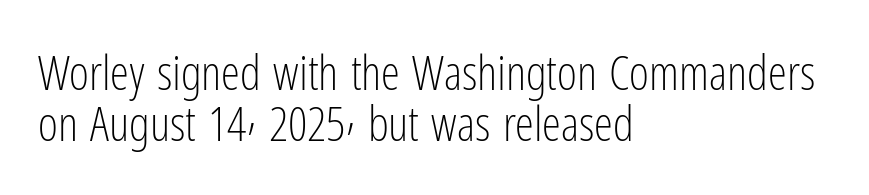
The image shows 48 px light, condensed sans-serif type, upright; set left-aligned, tight line spacing (1.07x), normal letter spacing, not underlined; low stroke contrast and a medium x-height.
